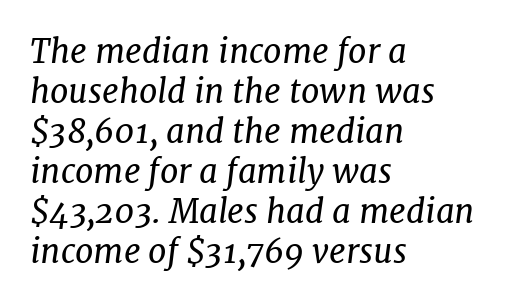
The image shows 33 px regular-weight serif type, italic (leaning right); set left-aligned, line spacing 1.21x, normal letter spacing, not underlined; low stroke contrast and a medium x-height.
